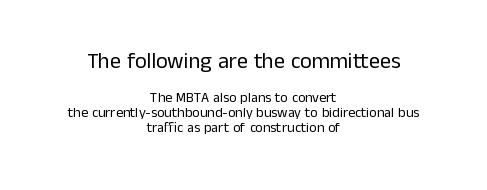
Q: Is the text bold? A: No.
Q: Is the text italic (slanted)? A: No, it is upright.
Q: Is the text underlined? A: No.
Q: How is the paragraph aligned? A: Centered.
Q: Is the spacing between letters normal or unusually wide? A: Normal.
Q: Is the spacing between lines tight, normal or loose? A: Tight.
Q: Which block of text is set in a larger size, the first (top) or the second (bottom)? A: The first (top) one.
